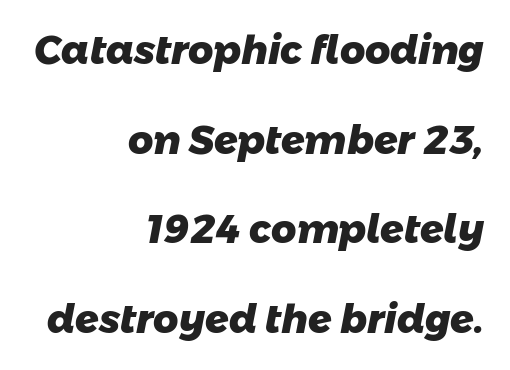
The sample has been set heavy, in full bold. Think of a printed novel: that variable character pitch is what you see here. The tracking reads as untouched default to a designer's eye. Rule under the text: the space is simply empty. The rendering anchors every line to the right-hand side.
